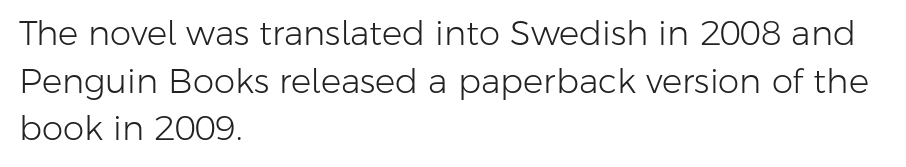
This sample uses plain, unmodified letter spacing. Regular leading. The lettering stays uniformly vertical, giving the passage a roman look. Is this a heavy cut? Hardly; it is regular or lighter. Each line starts at the same left margin while the right side varies.
